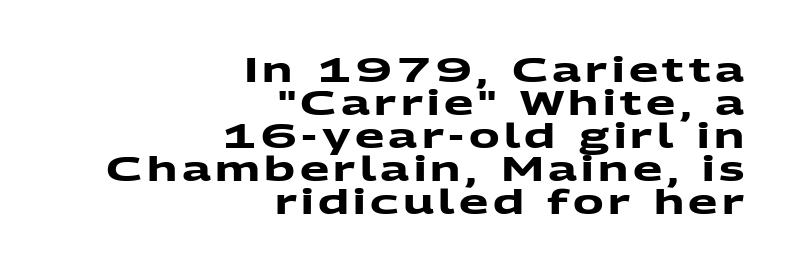
{"serif": "no", "bold": "yes", "weight": "heavy", "width": "wide", "stroke_contrast": "medium", "x_height": "medium", "monospaced": "no", "underline": "no", "align": "right", "line_spacing": "tight", "line_spacing_ratio": 0.97, "glyph_px": 34}
